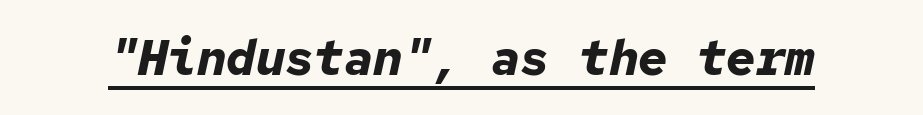
{"italic": "yes", "lean": "right", "slant_degrees": 12, "bold": "yes", "weight": "bold", "width": "normal", "stroke_contrast": "low", "x_height": "medium", "monospaced": "yes", "underline": "yes", "letter_spacing": "normal", "letter_spacing_em": 0.0, "glyph_px": 49}
